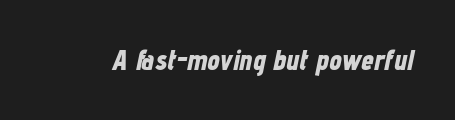
Q: Is the text bold? A: Yes.
Q: Is the text italic (slanted)? A: Yes, it leans right by about 12 degrees.
Q: Is the text underlined? A: No.
Q: Is the spacing between letters normal or unusually wide? A: Normal.
Q: Width (condensed, normal, or wide)? A: Condensed.
Q: Stroke contrast? A: Low.
Q: x-height? A: Medium.
Q: Monospaced? A: No.
